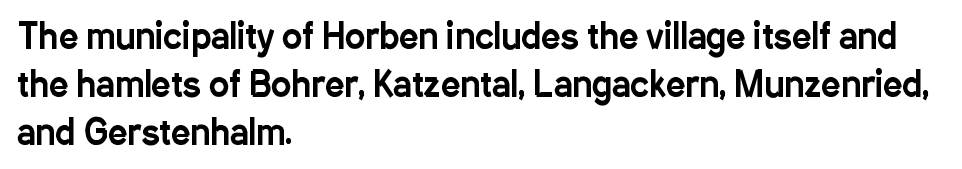
{"serif": "no", "italic": "no", "width": "condensed", "stroke_contrast": "low", "x_height": "medium", "monospaced": "no", "underline": "no", "align": "left", "line_spacing": "normal", "line_spacing_ratio": 1.41, "letter_spacing": "normal", "letter_spacing_em": 0.0, "glyph_px": 34}
